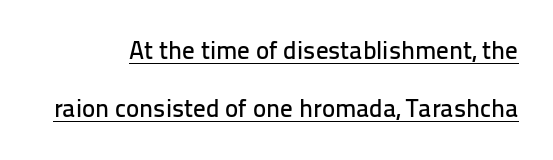
{"italic": "no", "underline": "yes", "line_spacing": "loose", "line_spacing_ratio": 2.33, "letter_spacing": "normal", "letter_spacing_em": 0.0, "glyph_px": 25}
